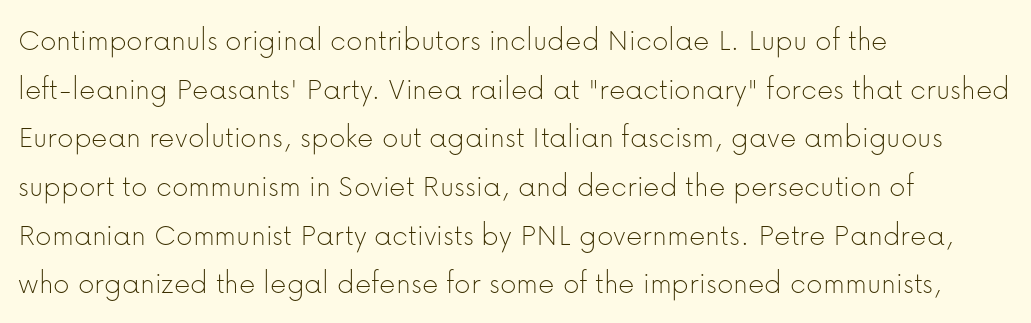
The image shows 32 px thin sans-serif type, upright; set left-aligned, normal line spacing (1.52x), normal letter spacing, not underlined; low stroke contrast and a medium x-height.
